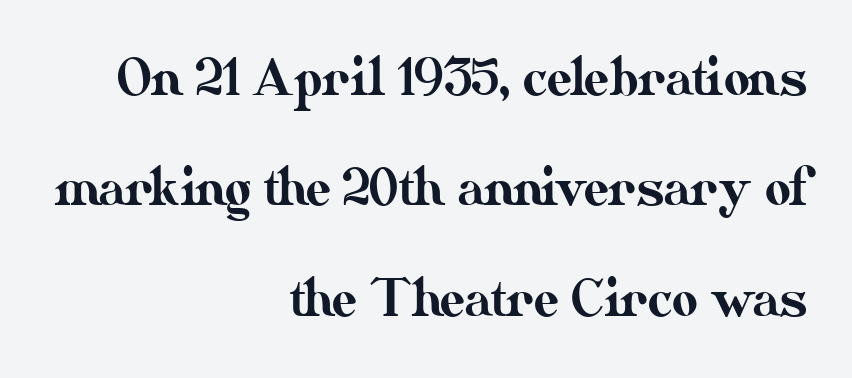
A typesetter would call this proportional, since set widths differ per character. Is there any slant? The stems are plumb. This sample trades compactness for vertical openness between lines. Nothing unusual about the tracking: characters are spaced as the font intends. The compositor pushed each line to the right boundary. The baseline area is clear.
